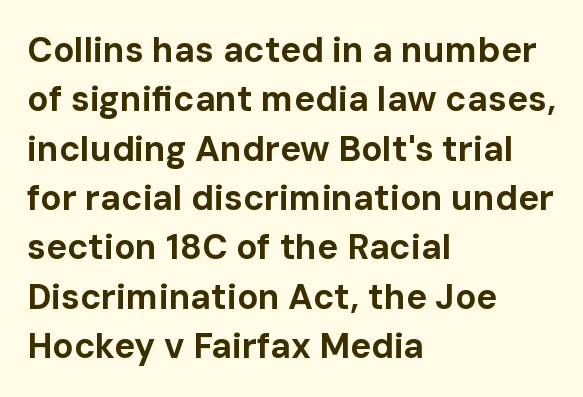
Q: Is the text bold? A: Yes.
Q: Is the text italic (slanted)? A: No, it is upright.
Q: Is the typeface a serif or a sans-serif typeface? A: Sans-serif.
Q: Is the text underlined? A: No.
Q: How is the paragraph aligned? A: Left-aligned.
Q: Is the spacing between letters normal or unusually wide? A: Normal.
Q: Is the spacing between lines tight, normal or loose? A: Normal.
Q: Width (condensed, normal, or wide)? A: Normal.
Q: Stroke contrast? A: Low.
Q: x-height? A: Medium.
Q: Monospaced? A: No.
